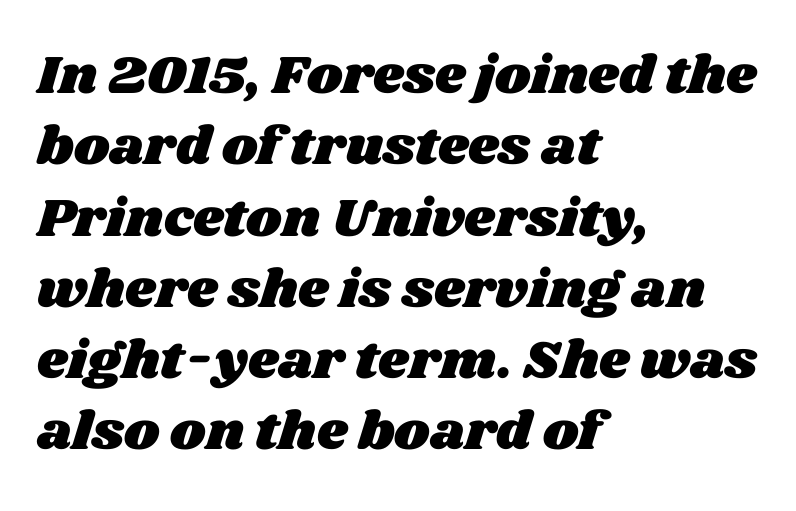
The image shows 54 px wide type; set left-aligned, normal line spacing (1.32x), normal letter spacing, not underlined; medium stroke contrast and a large x-height.
